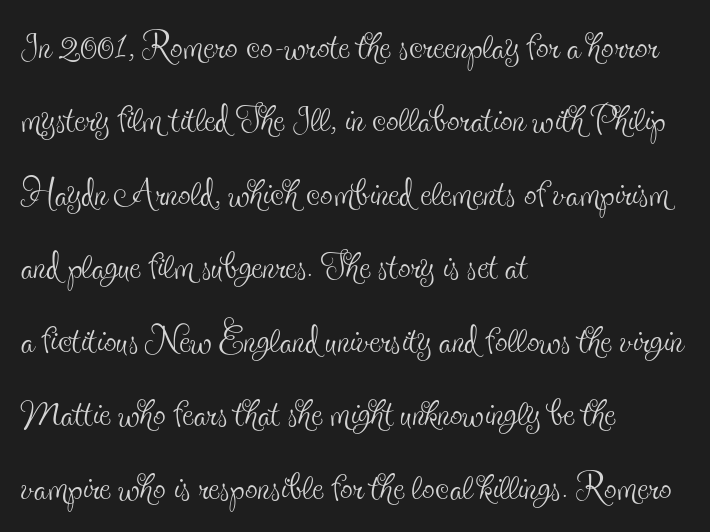
The image shows 50 px thin, condensed serif type; set left-aligned, normal line spacing (1.47x), normal letter spacing, not underlined; a small x-height.
